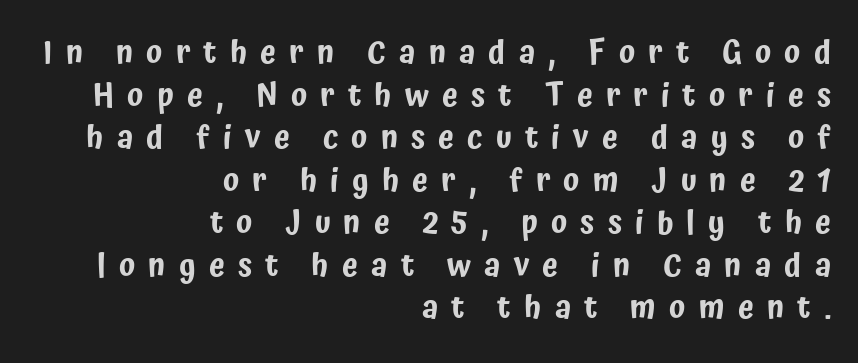
Is this a fixed-width face? No — the glyphs have proportional, varying widths. Each word looks stretched out because of the extra space between its letters. The glyphs in this specimen are sans serif. Descender tails drop into unmarked territory.
